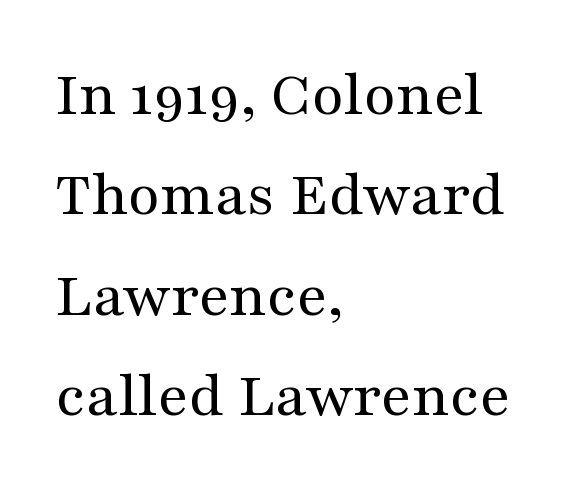
{"serif": "yes", "italic": "no", "bold": "no", "weight": "regular", "width": "wide", "stroke_contrast": "medium", "x_height": "medium", "monospaced": "no", "underline": "no", "align": "left", "line_spacing": "normal", "line_spacing_ratio": 1.52, "letter_spacing": "normal", "letter_spacing_em": 0.0, "glyph_px": 66}
